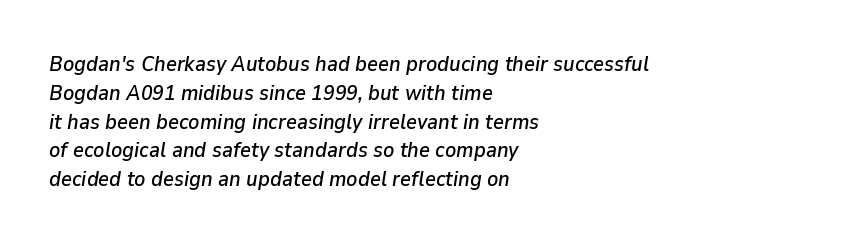
{"italic": "yes", "lean": "right", "slant_degrees": 9, "underline": "no", "align": "left", "line_spacing": "normal", "line_spacing_ratio": 1.37, "letter_spacing": "normal", "letter_spacing_em": 0.0, "glyph_px": 21}
